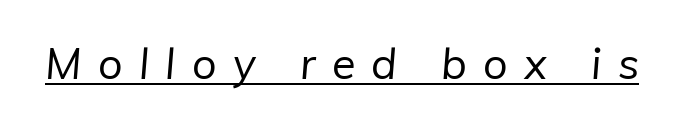
The image shows 43 px regular-weight sans-serif type; set unusually wide letter spacing (+0.38 em), underlined; low stroke contrast and a medium x-height.
